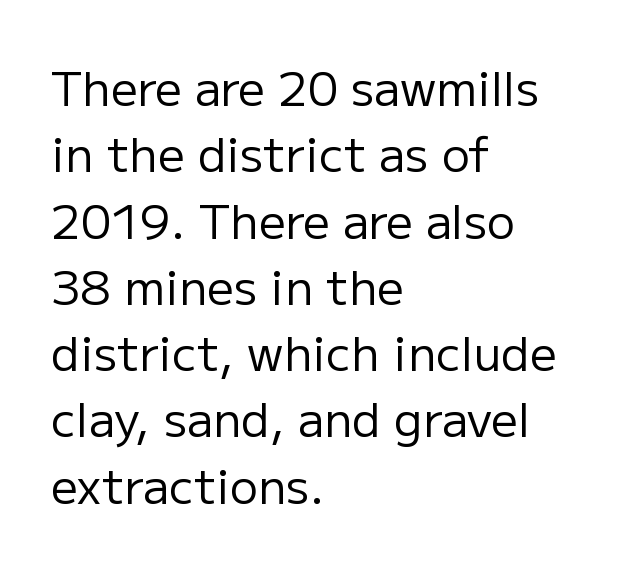
Q: Is the text bold? A: No.
Q: Is the text italic (slanted)? A: No, it is upright.
Q: Is the typeface a serif or a sans-serif typeface? A: Sans-serif.
Q: Is the text underlined? A: No.
Q: How is the paragraph aligned? A: Left-aligned.
Q: Is the spacing between letters normal or unusually wide? A: Normal.
Q: Is the spacing between lines tight, normal or loose? A: Normal.
Q: Width (condensed, normal, or wide)? A: Normal.
Q: Stroke contrast? A: Low.
Q: x-height? A: Medium.
Q: Monospaced? A: No.
